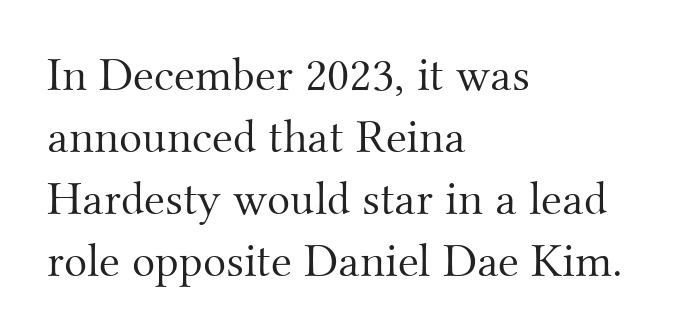
The passage shown is not bold in any degree. You could not count columns in this text — the font is proportionally spaced. Characters follow at the spacing the type designer built in. A typesetter would call this leading conventional body-copy spacing. These lines are composed in type with serifs. Plain, unruled lines of type.
